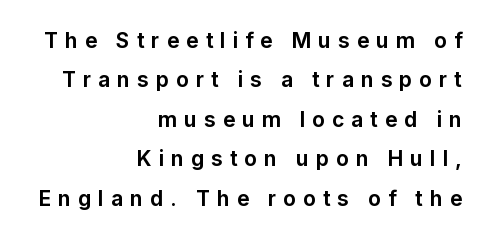
The image shows 21 px bold type, upright; set right-aligned, line spacing 1.88x, unusually wide letter spacing (+0.33 em), not underlined.
